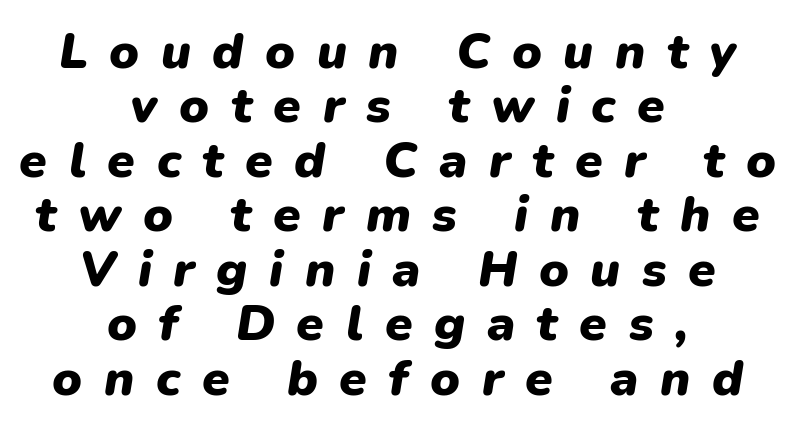
{"italic": "yes", "lean": "right", "slant_degrees": 9, "bold": "yes", "weight": "heavy", "width": "normal", "stroke_contrast": "low", "x_height": "medium", "monospaced": "no", "underline": "no", "align": "center", "line_spacing": "tight", "line_spacing_ratio": 1.09, "letter_spacing": "wide", "letter_spacing_em": 0.43, "glyph_px": 50}
